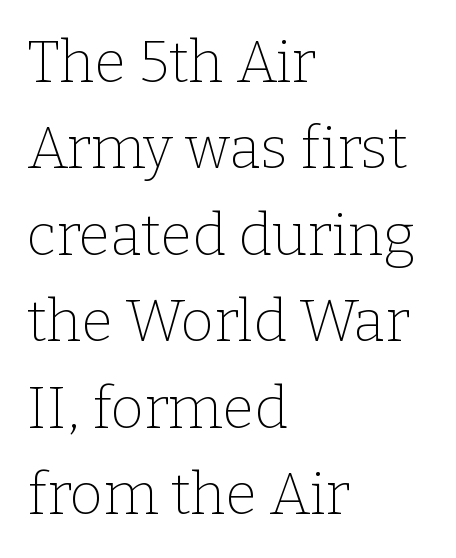
{"serif": "yes", "italic": "no", "bold": "no", "weight": "thin", "width": "normal", "stroke_contrast": "low", "x_height": "medium", "monospaced": "no", "underline": "no", "align": "left", "line_spacing": "normal", "line_spacing_ratio": 1.49, "letter_spacing": "normal", "letter_spacing_em": 0.0, "glyph_px": 58}
